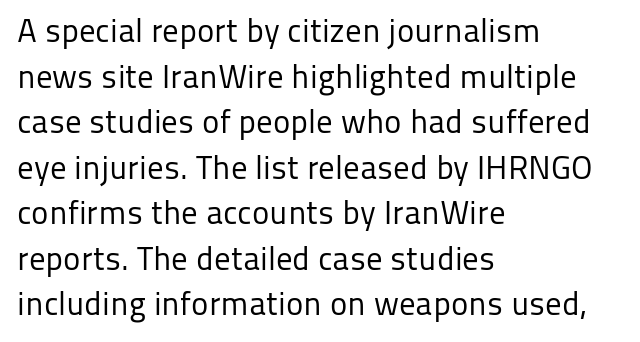
Observe the absence of serifs on each vertical stroke in this sample. These lines are rendered in a variable-pitch font. Rows of type keep a routine distance in the vertical direction. Stems here are at most as thick as an everyday book face. Every character sits straight up, as roman type does.
